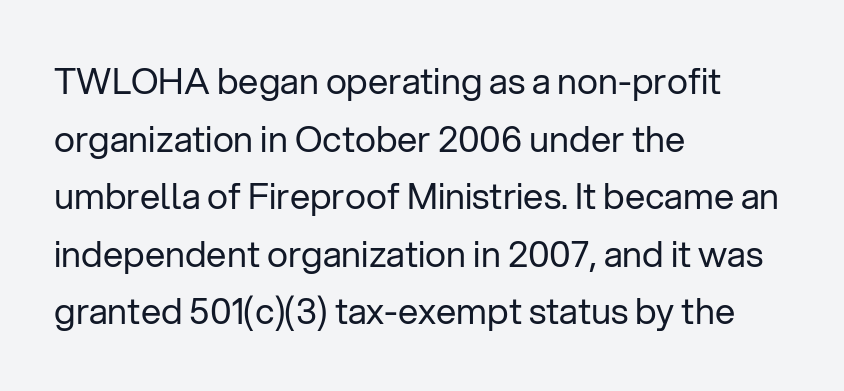
{"serif": "no", "italic": "no", "bold": "no", "weight": "regular", "width": "normal", "stroke_contrast": "low", "x_height": "medium", "monospaced": "no", "underline": "no", "align": "left", "line_spacing": "normal", "line_spacing_ratio": 1.6, "letter_spacing": "normal", "letter_spacing_em": 0.0, "glyph_px": 36}
